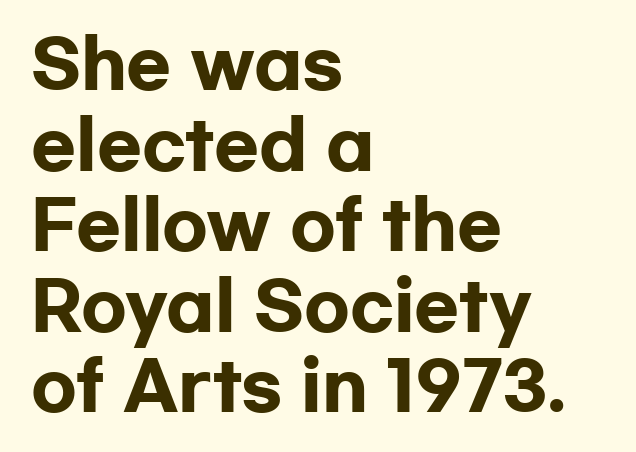
Q: Is the text bold? A: Yes.
Q: Is the text italic (slanted)? A: No, it is upright.
Q: Is the typeface a serif or a sans-serif typeface? A: Sans-serif.
Q: Is the text underlined? A: No.
Q: How is the paragraph aligned? A: Left-aligned.
Q: Is the spacing between letters normal or unusually wide? A: Normal.
Q: Width (condensed, normal, or wide)? A: Wide.
Q: Stroke contrast? A: Low.
Q: x-height? A: Medium.
Q: Monospaced? A: No.
